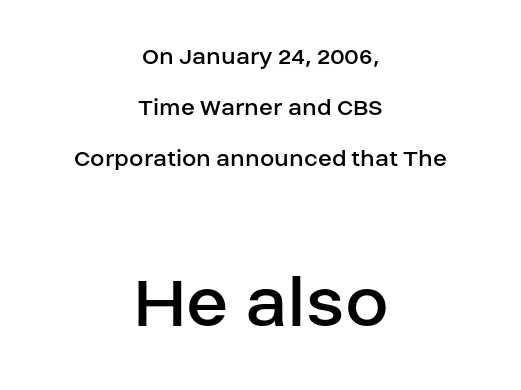
The image shows 79 px regular-weight sans-serif type, upright; set centered, loose line spacing (1.96x), normal letter spacing, not underlined; the second (bottom) block is 3.04x larger; low stroke contrast and a large x-height.
